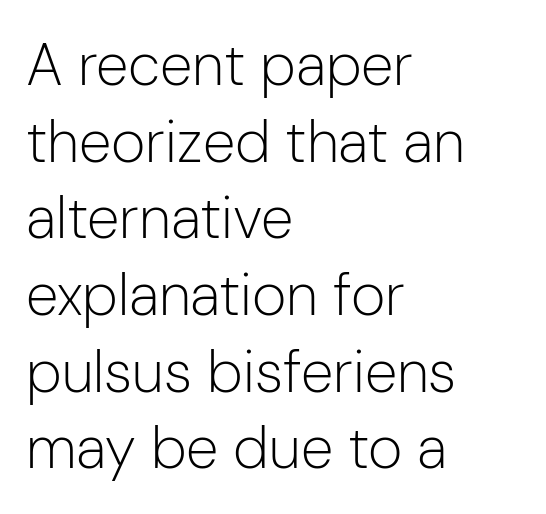
Q: Is the text bold? A: No.
Q: Is the text italic (slanted)? A: No, it is upright.
Q: Is the typeface a serif or a sans-serif typeface? A: Sans-serif.
Q: Is the text underlined? A: No.
Q: How is the paragraph aligned? A: Left-aligned.
Q: Is the spacing between letters normal or unusually wide? A: Normal.
Q: Is the spacing between lines tight, normal or loose? A: Normal.
Q: Width (condensed, normal, or wide)? A: Normal.
Q: Stroke contrast? A: Low.
Q: x-height? A: Medium.
Q: Monospaced? A: No.
